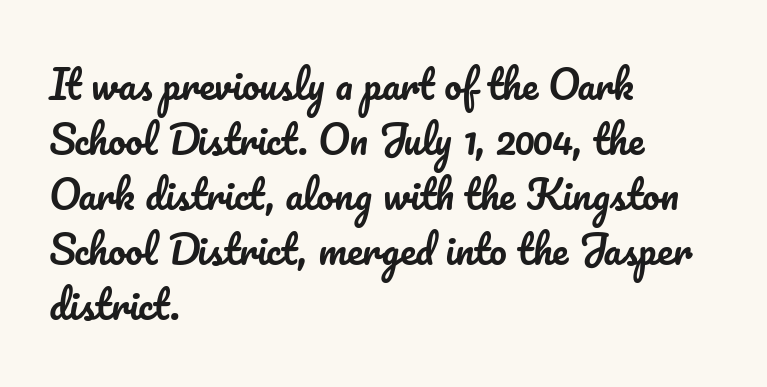
The image shows 39 px text type; set left-aligned, normal line spacing (1.41x), normal letter spacing, not underlined; low stroke contrast and a small x-height.
